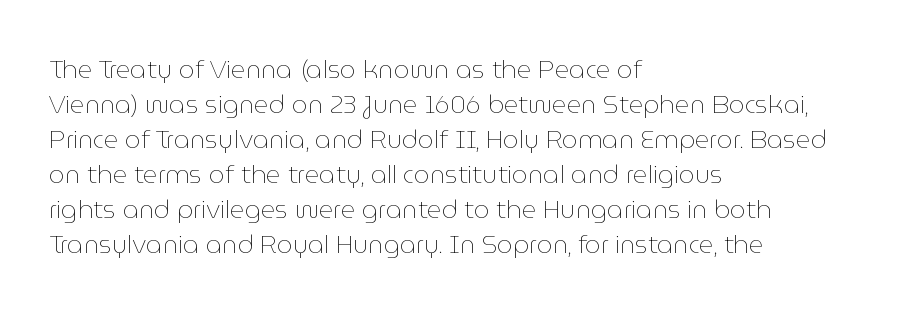
{"italic": "no", "bold": "no", "underline": "no", "align": "left", "line_spacing": "normal", "line_spacing_ratio": 1.4, "letter_spacing": "normal", "letter_spacing_em": 0.0, "glyph_px": 25}
